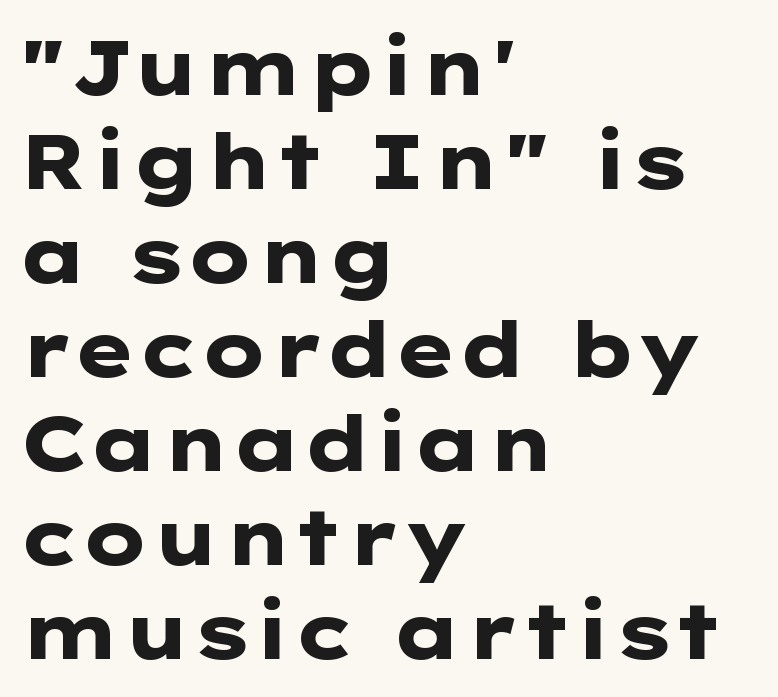
No italicization has been applied; the sample stays upright. A sans-serif font was chosen for this passage. Chunky letters — that's bold for sure. The words here are not underlined.
